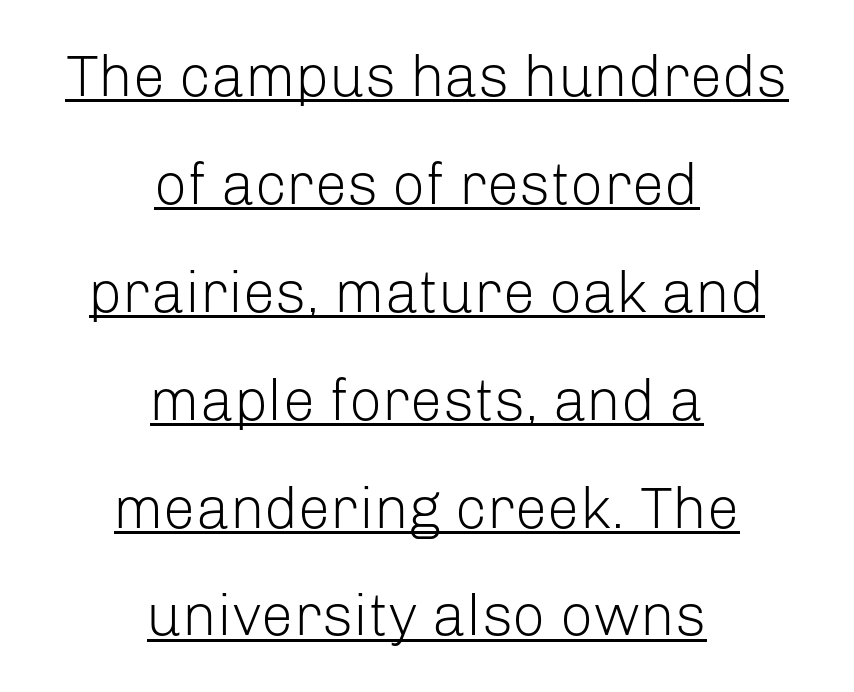
Q: Is the text bold? A: No.
Q: Is the text italic (slanted)? A: No, it is upright.
Q: Is the typeface a serif or a sans-serif typeface? A: Sans-serif.
Q: Is the text underlined? A: Yes.
Q: How is the paragraph aligned? A: Centered.
Q: Is the spacing between letters normal or unusually wide? A: Normal.
Q: Width (condensed, normal, or wide)? A: Normal.
Q: Stroke contrast? A: Low.
Q: x-height? A: Medium.
Q: Monospaced? A: No.
